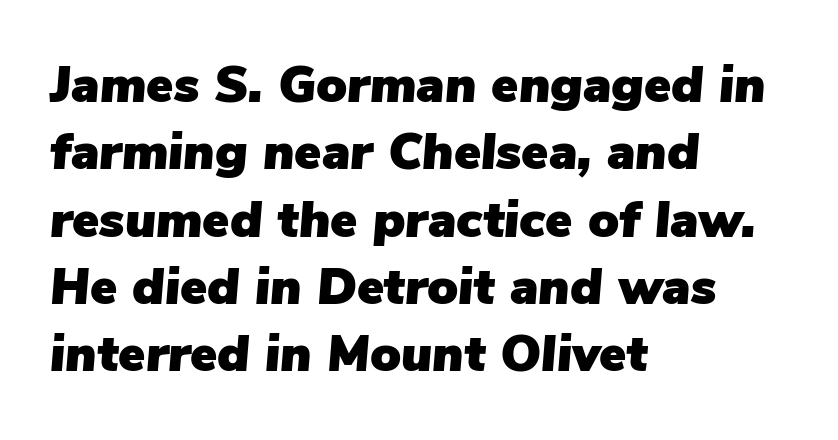
The image shows 51 px text type, italic (leaning right); set left-aligned, normal line spacing (1.32x), normal letter spacing, not underlined; low stroke contrast and a medium x-height.
